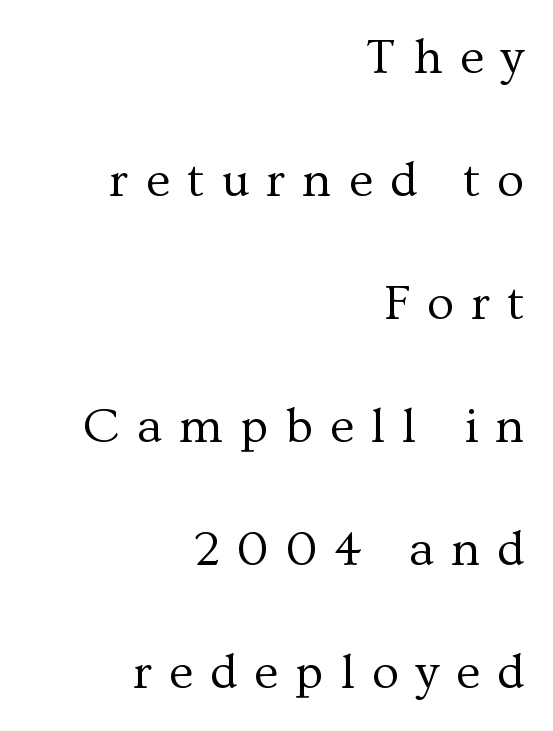
The image shows 50 px regular-weight serif type, upright; set right-aligned, loose line spacing (2.46x), unusually wide letter spacing (+0.34 em), not underlined; medium stroke contrast and a medium x-height.
